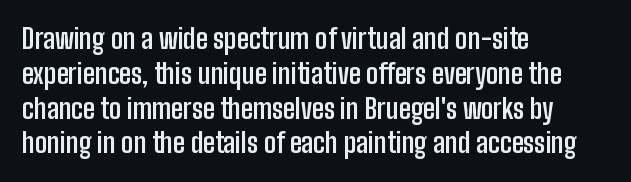
{"italic": "no", "bold": "yes", "underline": "no", "align": "left", "line_spacing": "normal", "line_spacing_ratio": 1.29, "letter_spacing": "normal", "letter_spacing_em": 0.0, "glyph_px": 27}
